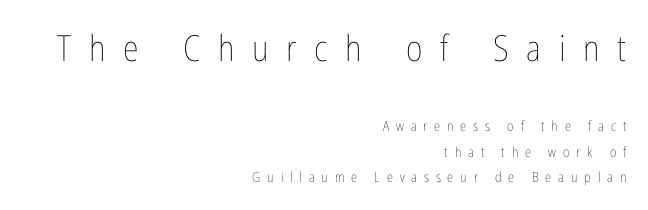
Here the first block reads like a headline and the second like body copy. The strokes carry an ordinary text weight at most. This rendering uses right alignment, leaving the left contour irregular. Each row of text sits above clean, open space. Letter spacing: wide. Proportional: the letters do not fall into vertical columns.
